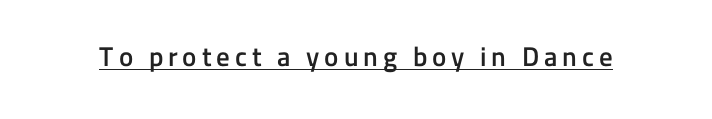
Q: Is the text bold? A: Semi-bold.
Q: Is the text italic (slanted)? A: No, it is upright.
Q: Is the text underlined? A: Yes.
